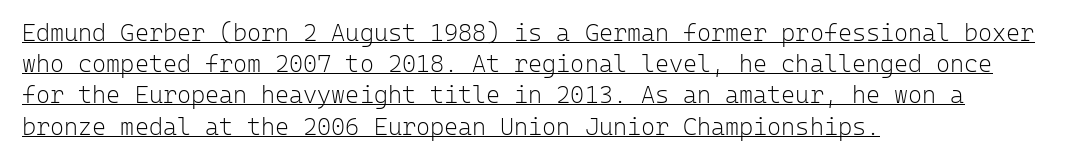
The image shows 24 px text type, upright; set left-aligned, normal line spacing (1.3x), normal letter spacing, underlined.
